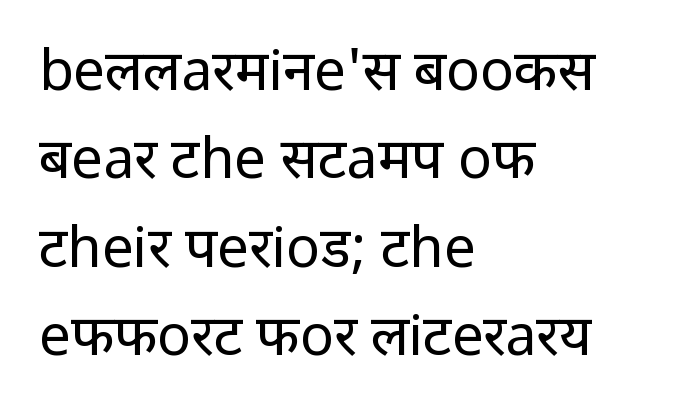
{"serif": "no", "italic": "no", "bold": "no", "weight": "regular", "width": "normal", "stroke_contrast": "low", "x_height": "medium", "monospaced": "no", "underline": "no", "align": "left", "line_spacing": "normal", "line_spacing_ratio": 1.58, "letter_spacing": "normal", "letter_spacing_em": 0.0, "glyph_px": 56}
